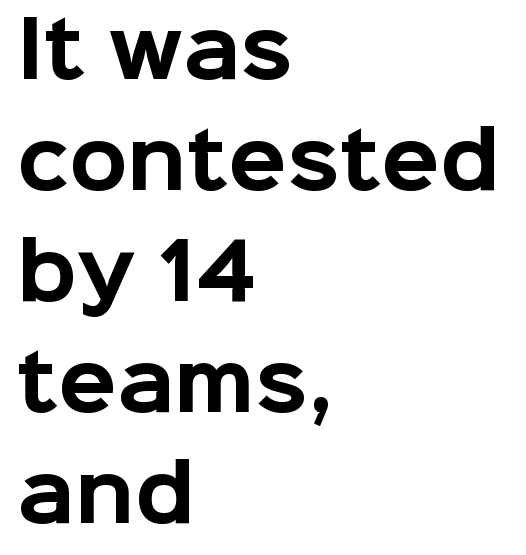
Q: Is the text bold? A: Yes.
Q: Is the text italic (slanted)? A: No, it is upright.
Q: Is the typeface a serif or a sans-serif typeface? A: Sans-serif.
Q: Is the text underlined? A: No.
Q: How is the paragraph aligned? A: Left-aligned.
Q: Is the spacing between letters normal or unusually wide? A: Normal.
Q: Is the spacing between lines tight, normal or loose? A: Normal.
Q: Width (condensed, normal, or wide)? A: Normal.
Q: Stroke contrast? A: Low.
Q: x-height? A: Medium.
Q: Monospaced? A: No.
